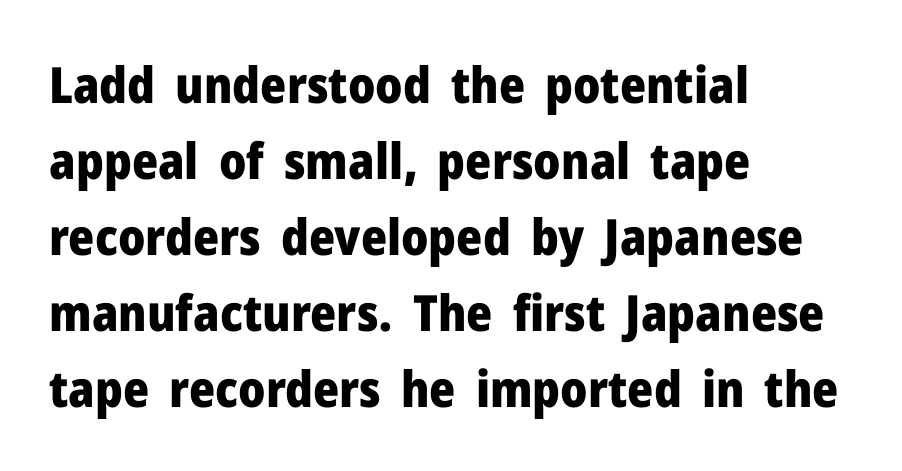
Casual observation: everything's shoved over to the left. The space between consecutive lines is moderate. Does extra space separate the letters? No, they use regular spacing. I'd call this a sans setting — the letters go barefoot. Caption: bold face, heavy strokes.
